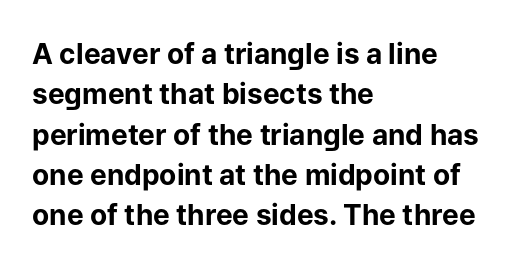
Q: Is the text bold? A: Yes.
Q: Is the text italic (slanted)? A: No, it is upright.
Q: Is the typeface a serif or a sans-serif typeface? A: Sans-serif.
Q: Is the text underlined? A: No.
Q: How is the paragraph aligned? A: Left-aligned.
Q: Is the spacing between letters normal or unusually wide? A: Normal.
Q: Is the spacing between lines tight, normal or loose? A: Normal.
Q: Width (condensed, normal, or wide)? A: Normal.
Q: Stroke contrast? A: Low.
Q: x-height? A: Medium.
Q: Monospaced? A: No.
